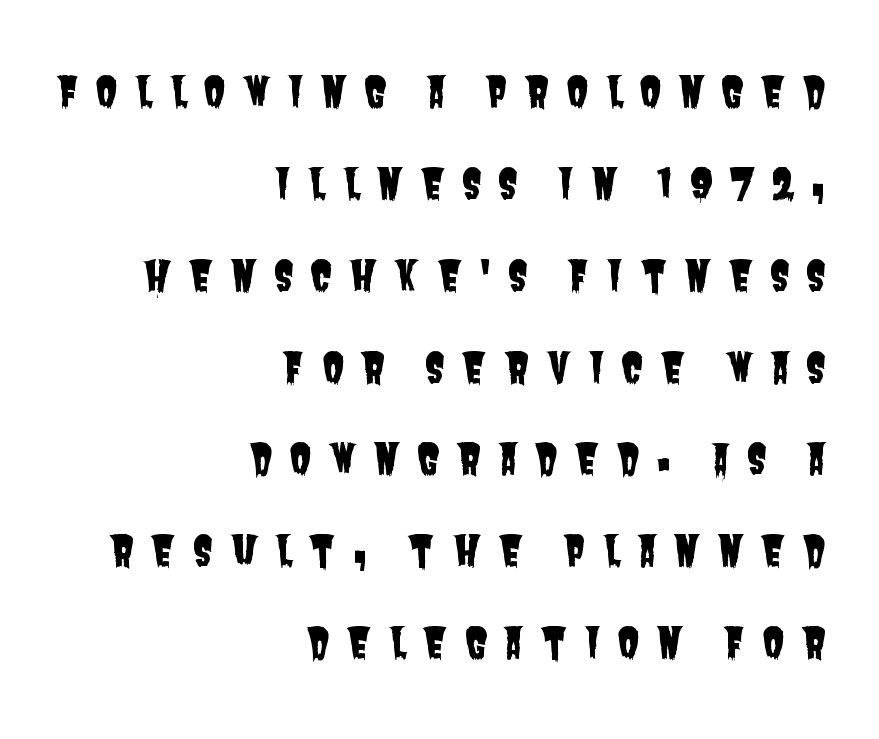
Q: Is the typeface a serif or a sans-serif typeface? A: Sans-serif.
Q: Is the text underlined? A: No.
Q: How is the paragraph aligned? A: Right-aligned.
Q: Is the spacing between letters normal or unusually wide? A: Unusually wide.
Q: Is the spacing between lines tight, normal or loose? A: Loose.
Q: Width (condensed, normal, or wide)? A: Condensed.
Q: Stroke contrast? A: Low.
Q: x-height? A: Large.
Q: Monospaced? A: No.
